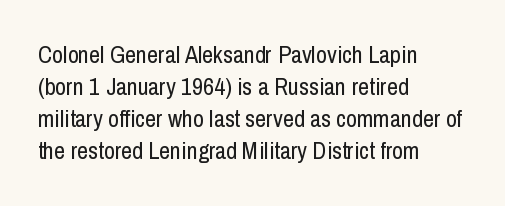
The image shows 24 px text type, upright; set left-aligned, normal line spacing (1.34x), normal letter spacing, not underlined.
